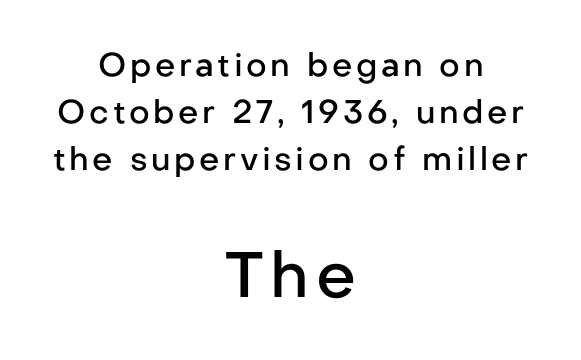
Q: Is the text bold? A: Semi-bold.
Q: Is the text italic (slanted)? A: No, it is upright.
Q: Is the typeface a serif or a sans-serif typeface? A: Sans-serif.
Q: Is the text underlined? A: No.
Q: How is the paragraph aligned? A: Centered.
Q: Is the spacing between lines tight, normal or loose? A: Normal.
Q: Which block of text is set in a larger size, the first (top) or the second (bottom)? A: The second (bottom) one.
Q: Width (condensed, normal, or wide)? A: Normal.
Q: Stroke contrast? A: Low.
Q: x-height? A: Medium.
Q: Monospaced? A: No.
